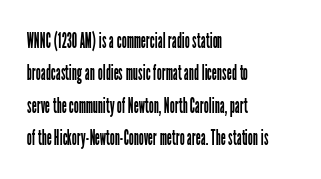
Q: Is the text bold? A: No.
Q: Is the text italic (slanted)? A: No, it is upright.
Q: Is the text underlined? A: No.
Q: How is the paragraph aligned? A: Left-aligned.
Q: Is the spacing between letters normal or unusually wide? A: Normal.
Q: Is the spacing between lines tight, normal or loose? A: Normal.
